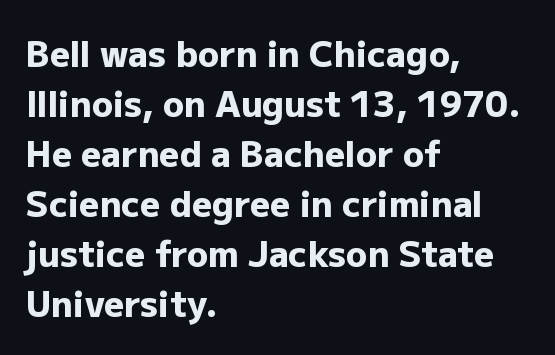
{"serif": "no", "italic": "no", "bold": "yes", "weight": "heavy", "width": "normal", "stroke_contrast": "low", "x_height": "medium", "monospaced": "no", "underline": "no", "align": "left", "line_spacing": "normal", "line_spacing_ratio": 1.43, "letter_spacing": "normal", "letter_spacing_em": 0.0, "glyph_px": 35}
